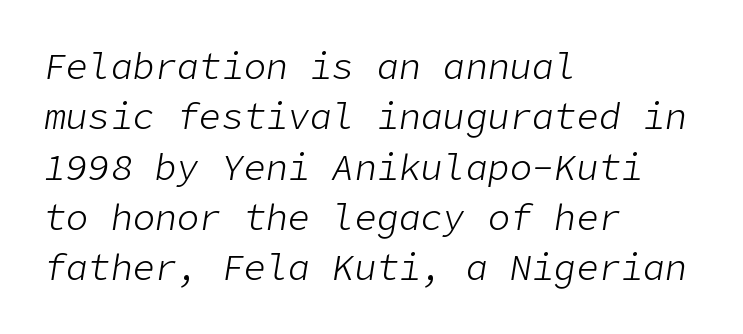
Q: Is the text bold? A: No.
Q: Is the text italic (slanted)? A: Yes, it leans right by about 9 degrees.
Q: Is the text underlined? A: No.
Q: How is the paragraph aligned? A: Left-aligned.
Q: Is the spacing between letters normal or unusually wide? A: Normal.
Q: Is the spacing between lines tight, normal or loose? A: Normal.
Q: Width (condensed, normal, or wide)? A: Normal.
Q: Stroke contrast? A: Low.
Q: x-height? A: Medium.
